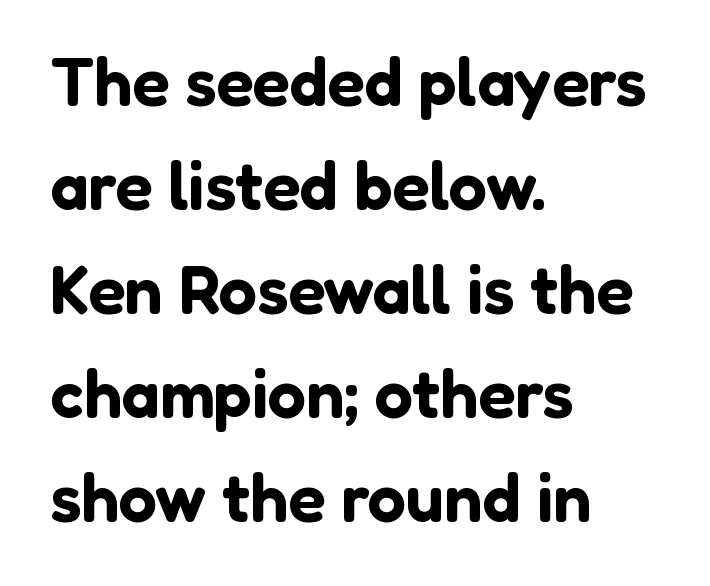
{"serif": "no", "italic": "no", "width": "normal", "stroke_contrast": "low", "x_height": "medium", "monospaced": "no", "underline": "no", "align": "left", "line_spacing": "normal", "line_spacing_ratio": 1.53, "letter_spacing": "normal", "letter_spacing_em": 0.0, "glyph_px": 68}
